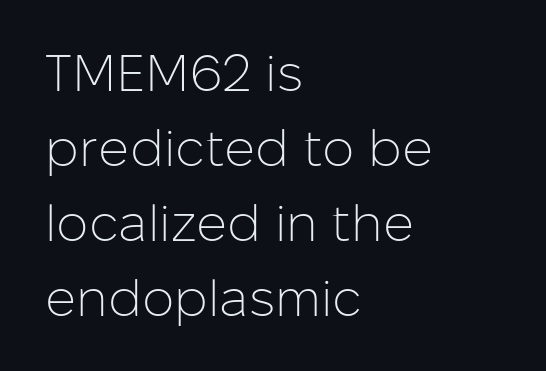
{"serif": "no", "italic": "no", "bold": "no", "weight": "light", "width": "normal", "stroke_contrast": "low", "x_height": "medium", "monospaced": "no", "underline": "no", "align": "left", "line_spacing": "normal", "line_spacing_ratio": 1.47, "letter_spacing": "normal", "letter_spacing_em": 0.0, "glyph_px": 51}
